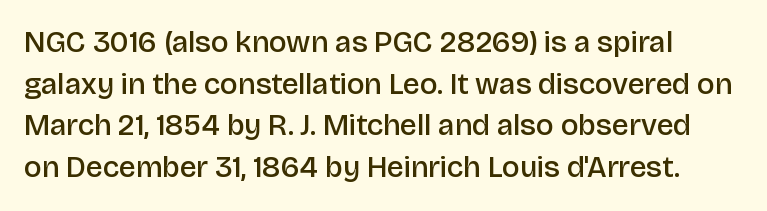
Does the type have serifs? No, each stem ends abruptly. Is the type bold? Partly — it's a semibold, heavier than regular but not fully bold. Whoever set this chose a conventional vertical rhythm. A typesetter would mark this as roman, not italic.
